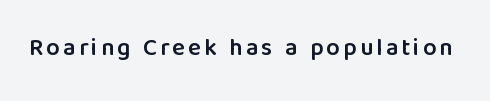
The characters look somewhat weighty, a semibold short of true bold. The strip under each line holds only bare page. Vertical strokes here are truly vertical.
